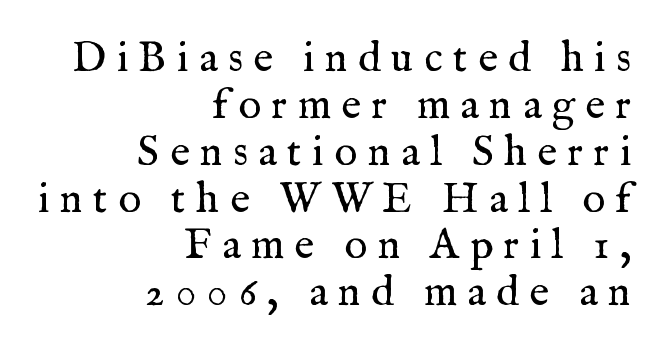
{"serif": "yes", "italic": "no", "bold": "no", "weight": "regular", "width": "normal", "stroke_contrast": "medium", "x_height": "medium", "monospaced": "no", "underline": "no", "align": "right", "line_spacing": "tight", "line_spacing_ratio": 1.09, "letter_spacing": "wide", "letter_spacing_em": 0.24, "glyph_px": 43}
